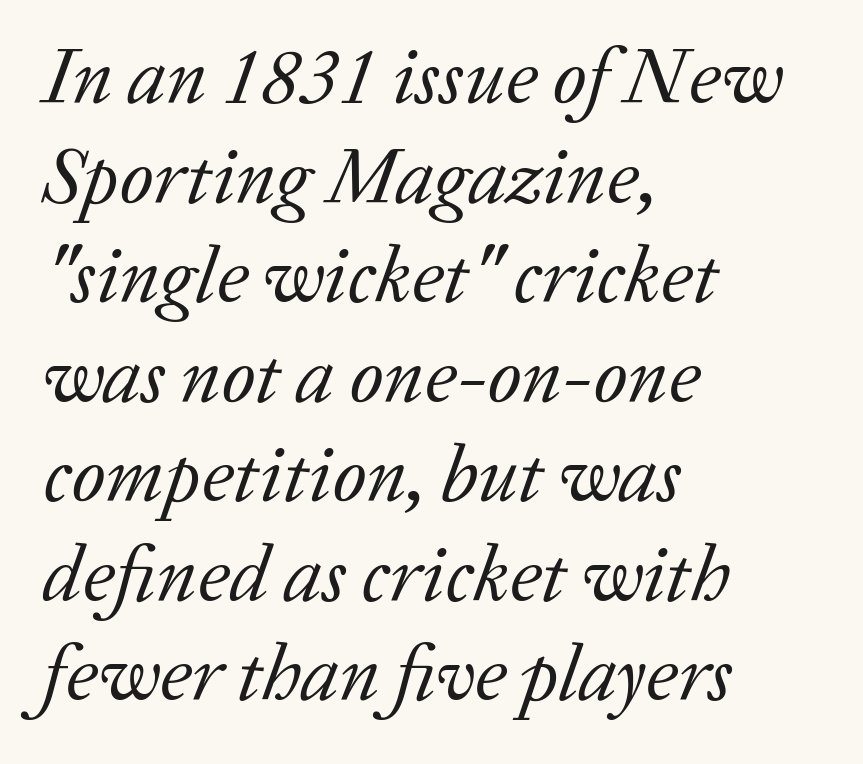
Nothing heavy about these letters — not bold at all. The typesetter chose a ragged-right arrangement here. Successive baselines arrive at the customary interval. Looking at the ascenders, they clearly lean. A bare baseline throughout the passage. Observe the ordinary spacing: letters are neighbours, not strangers.
